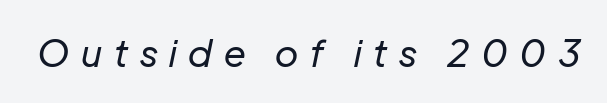
The image shows 37 px regular-weight type, italic (leaning right); set unusually wide letter spacing (+0.32 em), not underlined; low stroke contrast and a medium x-height.
